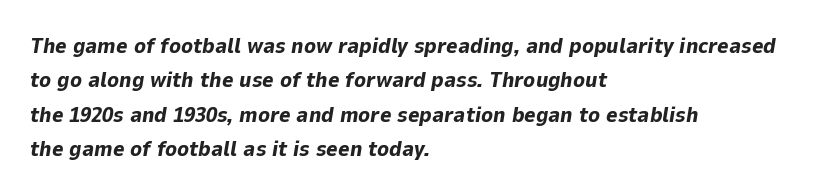
{"italic": "yes", "lean": "right", "slant_degrees": 9, "bold": "yes", "underline": "no", "align": "left", "line_spacing": "normal", "line_spacing_ratio": 1.56, "letter_spacing": "normal", "letter_spacing_em": 0.0, "glyph_px": 22}
